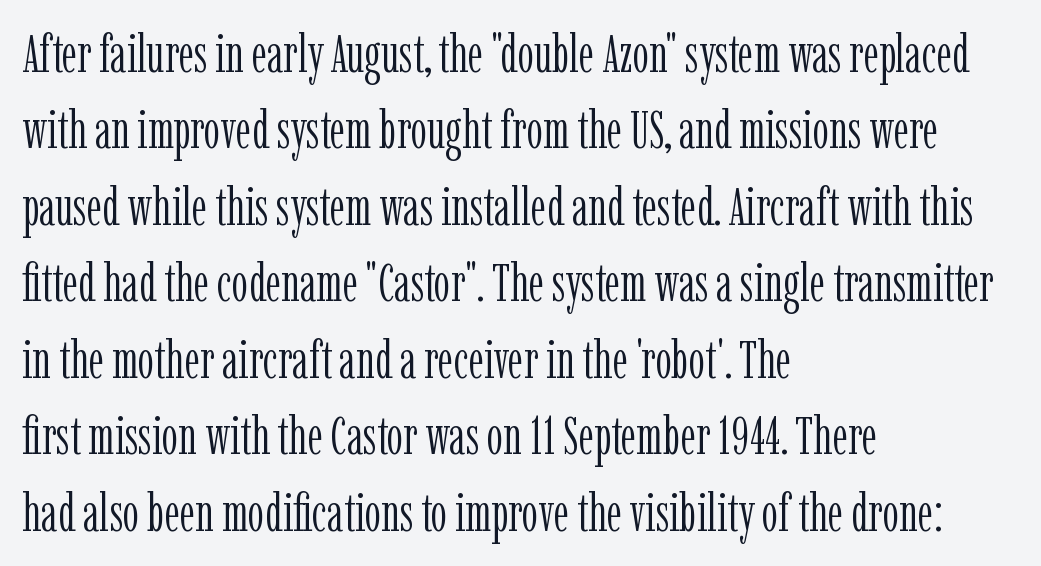
Q: Is the text bold? A: No.
Q: Is the text italic (slanted)? A: No, it is upright.
Q: Is the typeface a serif or a sans-serif typeface? A: Serif.
Q: Is the text underlined? A: No.
Q: How is the paragraph aligned? A: Left-aligned.
Q: Is the spacing between letters normal or unusually wide? A: Normal.
Q: Is the spacing between lines tight, normal or loose? A: Normal.
Q: Width (condensed, normal, or wide)? A: Condensed.
Q: Stroke contrast? A: Low.
Q: x-height? A: Medium.
Q: Monospaced? A: No.
